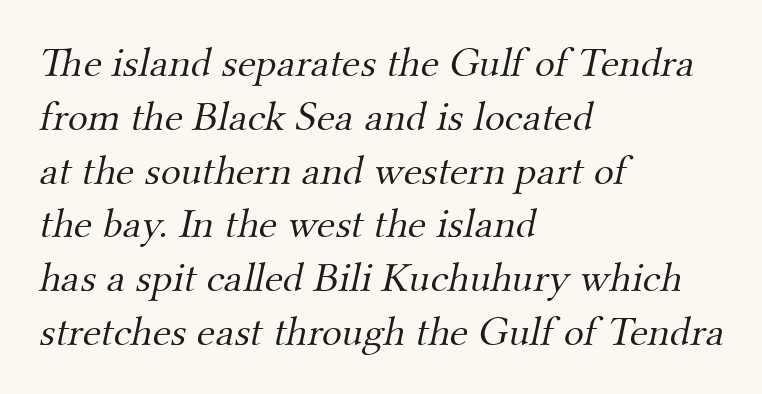
{"serif": "yes", "bold": "no", "weight": "light", "width": "normal", "stroke_contrast": "medium", "x_height": "small", "monospaced": "no", "underline": "no", "align": "left", "line_spacing": "normal", "line_spacing_ratio": 1.28, "letter_spacing": "normal", "letter_spacing_em": 0.0, "glyph_px": 42}
